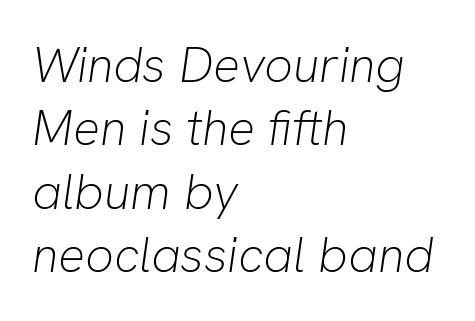
The image shows 50 px light type, italic (leaning right); set left-aligned, normal line spacing (1.27x), normal letter spacing, not underlined; low stroke contrast and a medium x-height.
